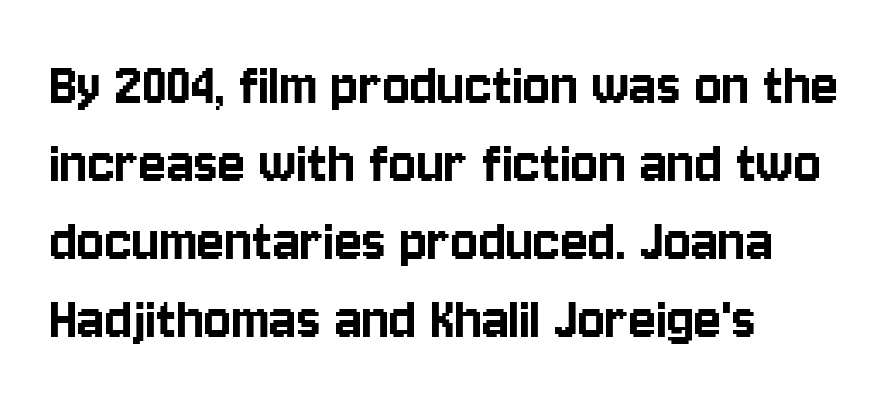
{"serif": "no", "italic": "no", "width": "condensed", "stroke_contrast": "low", "x_height": "large", "monospaced": "no", "underline": "no", "align": "left", "line_spacing_ratio": 1.22, "letter_spacing": "normal", "letter_spacing_em": 0.0, "glyph_px": 64}
